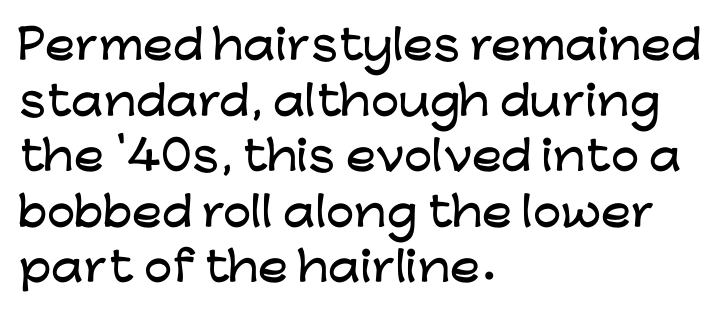
Q: Is the text italic (slanted)? A: No, it is upright.
Q: Is the typeface a serif or a sans-serif typeface? A: Sans-serif.
Q: Is the text underlined? A: No.
Q: How is the paragraph aligned? A: Left-aligned.
Q: Is the spacing between letters normal or unusually wide? A: Normal.
Q: Is the spacing between lines tight, normal or loose? A: Normal.
Q: Width (condensed, normal, or wide)? A: Wide.
Q: Stroke contrast? A: Low.
Q: x-height? A: Medium.
Q: Monospaced? A: No.
